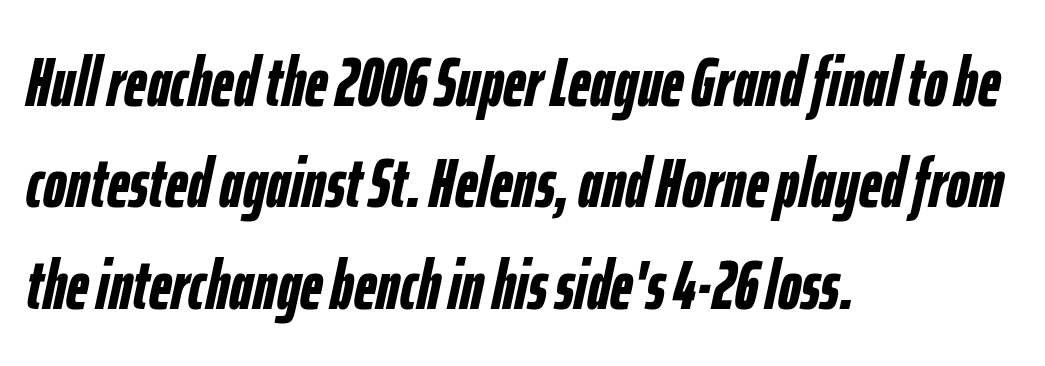
{"italic": "yes", "lean": "right", "slant_degrees": 12, "bold": "yes", "weight": "semibold", "width": "condensed", "stroke_contrast": "low", "x_height": "medium", "monospaced": "no", "underline": "no", "align": "left", "line_spacing": "normal", "line_spacing_ratio": 1.45, "letter_spacing": "normal", "letter_spacing_em": 0.0, "glyph_px": 70}
